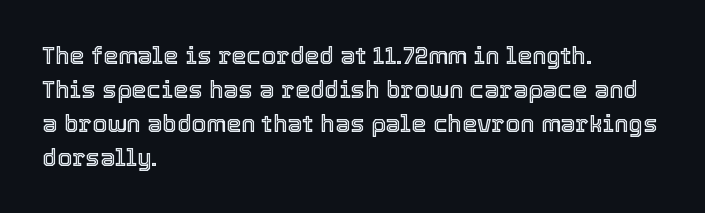
Q: Is the text italic (slanted)? A: No, it is upright.
Q: Is the text underlined? A: No.
Q: How is the paragraph aligned? A: Left-aligned.
Q: Is the spacing between letters normal or unusually wide? A: Normal.
Q: Is the spacing between lines tight, normal or loose? A: Normal.
